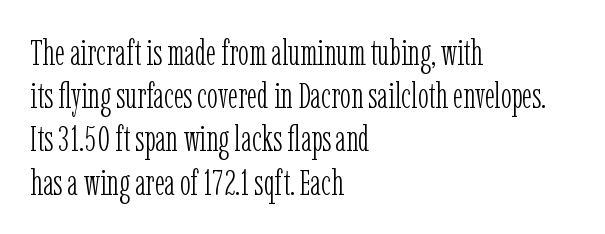
The image shows 36 px light, condensed serif type, upright; set left-aligned, line spacing 1.2x, normal letter spacing, not underlined; low stroke contrast and a medium x-height.
